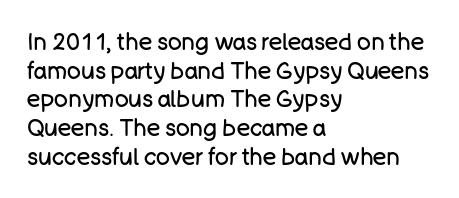
Q: Is the text bold? A: No.
Q: Is the text italic (slanted)? A: No, it is upright.
Q: Is the text underlined? A: No.
Q: How is the paragraph aligned? A: Left-aligned.
Q: Is the spacing between letters normal or unusually wide? A: Normal.
Q: Is the spacing between lines tight, normal or loose? A: Normal.
